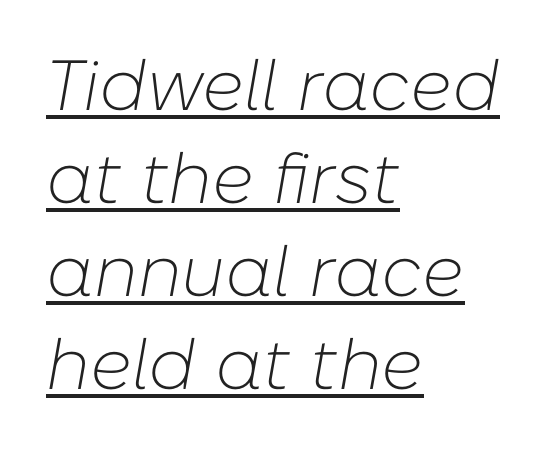
Which margin do the lines hug? The left one — the right edge is uneven. Weight: in the light-to-regular range. Is this a fixed-width face? No — the glyphs have proportional, varying widths. Interline gaps are of average width in this sample. Tracking value appears to be zero — textbook default spacing.
